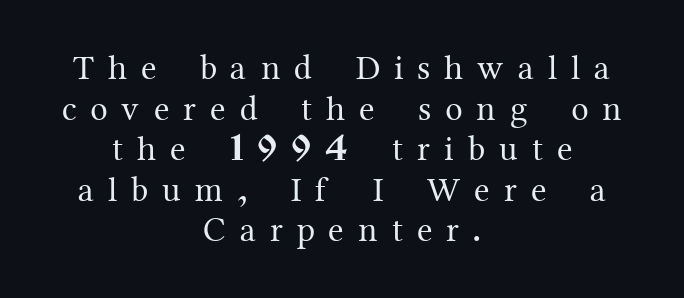
The gap between lines stays unmarked. Observe the serifs anchoring each vertical stroke in this sample. Note the varied advance widths — an 'i' is clearly narrower than an 'm'. The passage shown is not bold in any degree. Visually the block forms a symmetrical silhouette, jagged on both flanks. You can tell it's not italic because the verticals are truly vertical.
